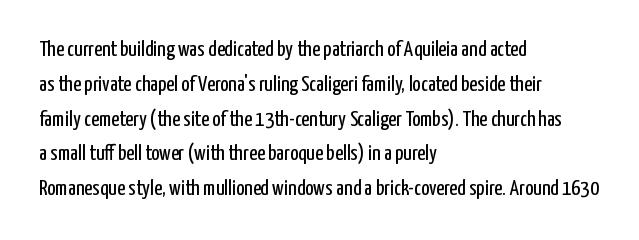
The image shows 22 px text type, upright; set left-aligned, normal line spacing (1.58x), normal letter spacing, not underlined.
